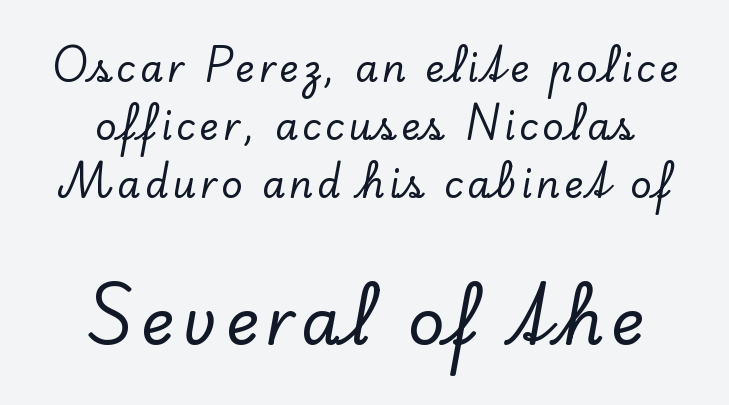
The image shows 64 px serif type; set centered, normal line spacing (1.57x), not underlined; the second (bottom) block is 1.73x larger; low stroke contrast and a small x-height.
